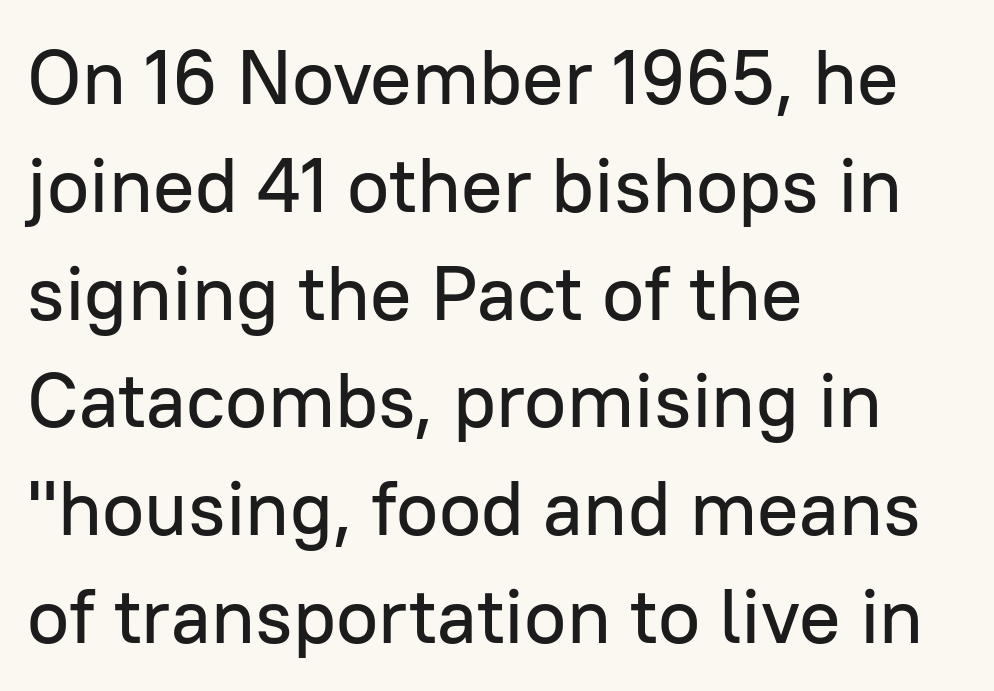
{"serif": "no", "italic": "no", "width": "normal", "stroke_contrast": "low", "x_height": "medium", "monospaced": "no", "underline": "no", "align": "left", "line_spacing": "normal", "line_spacing_ratio": 1.4, "letter_spacing": "normal", "letter_spacing_em": 0.0, "glyph_px": 77}
